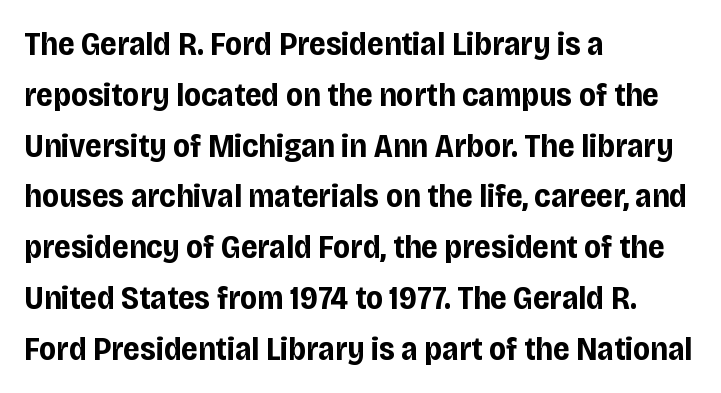
Q: Is the text bold? A: Yes.
Q: Is the text italic (slanted)? A: No, it is upright.
Q: Is the typeface a serif or a sans-serif typeface? A: Sans-serif.
Q: Is the text underlined? A: No.
Q: How is the paragraph aligned? A: Left-aligned.
Q: Is the spacing between letters normal or unusually wide? A: Normal.
Q: Is the spacing between lines tight, normal or loose? A: Normal.
Q: Width (condensed, normal, or wide)? A: Condensed.
Q: Stroke contrast? A: Low.
Q: x-height? A: Large.
Q: Monospaced? A: No.
